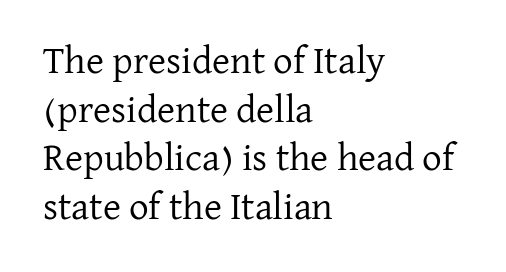
The image shows 39 px regular-weight serif type, upright; set left-aligned, normal line spacing (1.25x), normal letter spacing, not underlined; low stroke contrast and a medium x-height.
